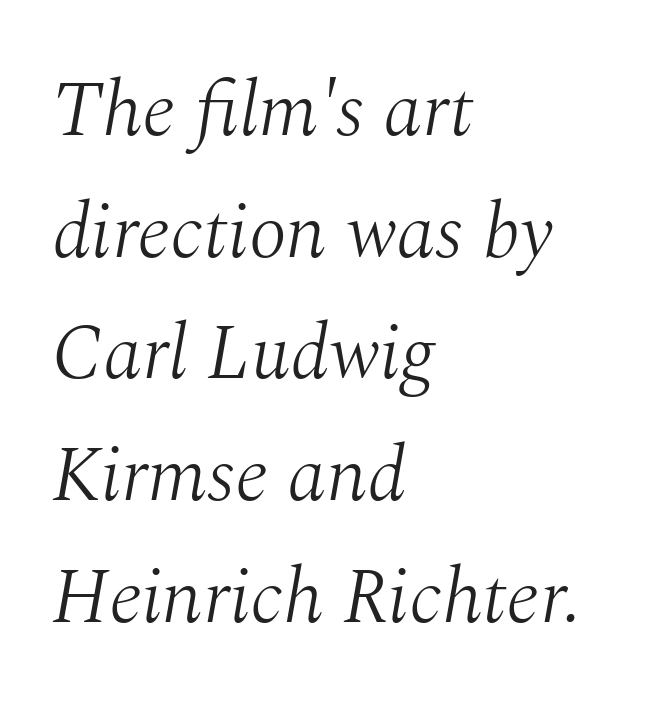
The image shows 78 px light serif type, italic (leaning right); set left-aligned, normal line spacing (1.56x), normal letter spacing, not underlined; medium stroke contrast and a medium x-height.
